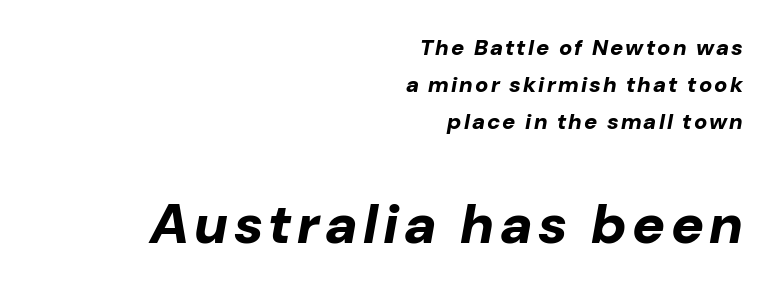
The lettering tilts uniformly, giving the passage an italic look. The foot of each line stays bare and open. Varying glyph widths throughout — classic text-font behaviour. Here the second block reads like a headline and the first like body copy. The ragged edge is on the left, which tells us the setting is flush right. Heavy-handed strokes throughout: this text is bold.
